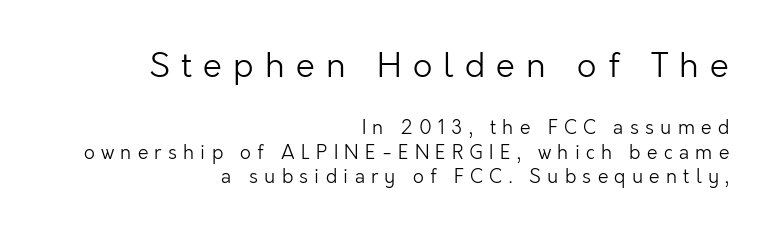
Q: Is the text bold? A: No.
Q: Is the text italic (slanted)? A: No, it is upright.
Q: Is the typeface a serif or a sans-serif typeface? A: Sans-serif.
Q: Is the text underlined? A: No.
Q: How is the paragraph aligned? A: Right-aligned.
Q: Is the spacing between letters normal or unusually wide? A: Unusually wide.
Q: Is the spacing between lines tight, normal or loose? A: Normal.
Q: Which block of text is set in a larger size, the first (top) or the second (bottom)? A: The first (top) one.
Q: Width (condensed, normal, or wide)? A: Normal.
Q: Stroke contrast? A: Low.
Q: x-height? A: Medium.
Q: Monospaced? A: No.
